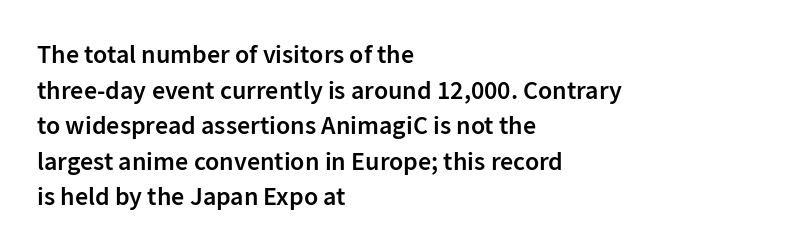
The letters sit at their default tracking, neither squeezed nor spread. Line starts are locked; line ends wander. These words are printed semibold, heavier than regular yet not bold. Does the lettering tilt? It doesn't — this is upright. Students, observe: this is what conventionally led text looks like. Type without underlining.
